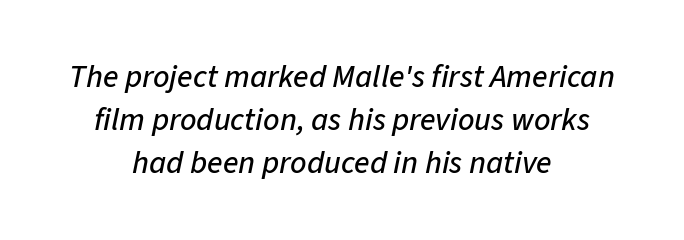
The image shows 32 px text type, italic (leaning right); set centered, normal line spacing (1.34x), normal letter spacing, not underlined; low stroke contrast and a medium x-height.
